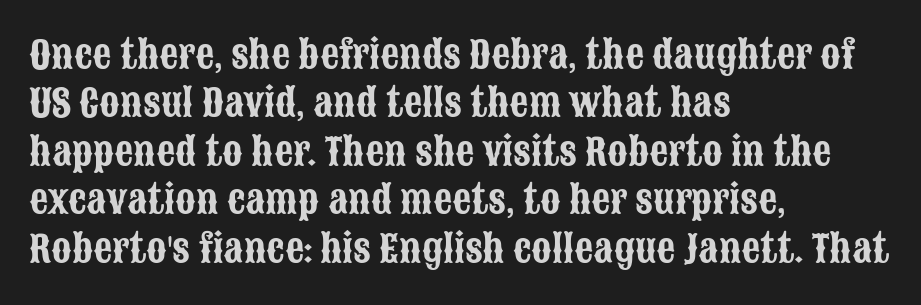
Q: Is the text italic (slanted)? A: No, it is upright.
Q: Is the typeface a serif or a sans-serif typeface? A: Sans-serif.
Q: Is the text underlined? A: No.
Q: How is the paragraph aligned? A: Left-aligned.
Q: Is the spacing between letters normal or unusually wide? A: Normal.
Q: Is the spacing between lines tight, normal or loose? A: Normal.
Q: Width (condensed, normal, or wide)? A: Condensed.
Q: Stroke contrast? A: Low.
Q: x-height? A: Large.
Q: Monospaced? A: No.
